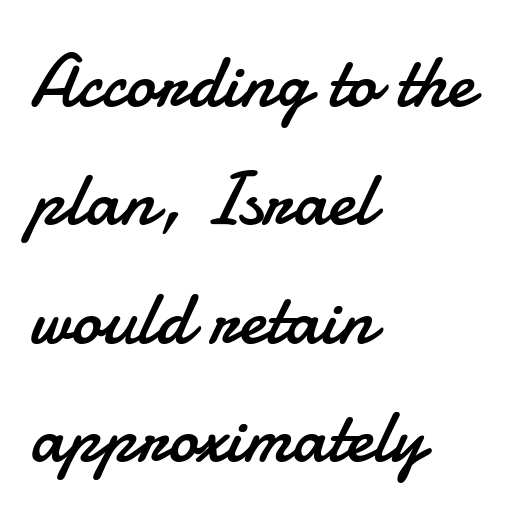
The image shows 75 px regular-weight sans-serif type; set left-aligned, normal line spacing (1.58x), normal letter spacing, not underlined; low stroke contrast and a small x-height.
